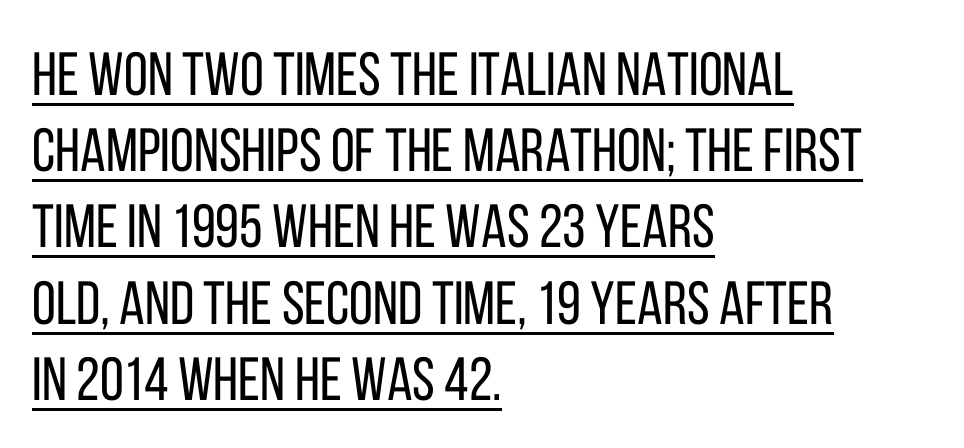
The image shows 61 px regular-weight, condensed sans-serif type, upright; set left-aligned, normal line spacing (1.25x), normal letter spacing, underlined; low stroke contrast and a large x-height.
